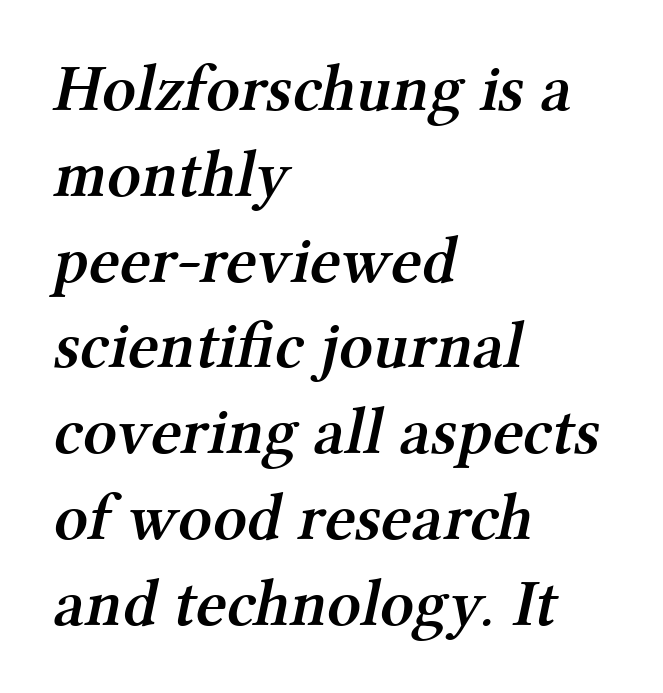
Look at the bottom of the vertical strokes: they flare into serifs here. Looks like regular typesetting: each glyph gets only the width it needs. Notice the strokes are somewhat thickened but not fully heavy: this is a semibold. Caption: standard tracking, unaltered. Type without underlining.
